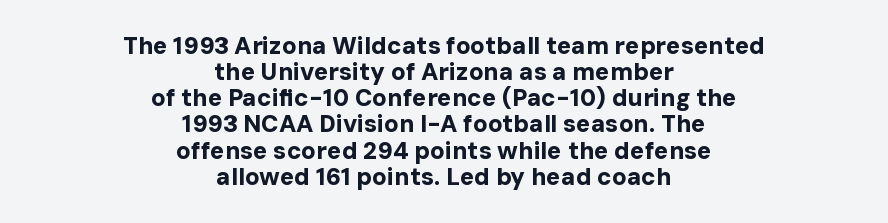
Q: Is the text bold? A: Yes.
Q: Is the text italic (slanted)? A: No, it is upright.
Q: Is the text underlined? A: No.
Q: How is the paragraph aligned? A: Centered.
Q: Is the spacing between letters normal or unusually wide? A: Normal.
Q: Is the spacing between lines tight, normal or loose? A: Tight.
